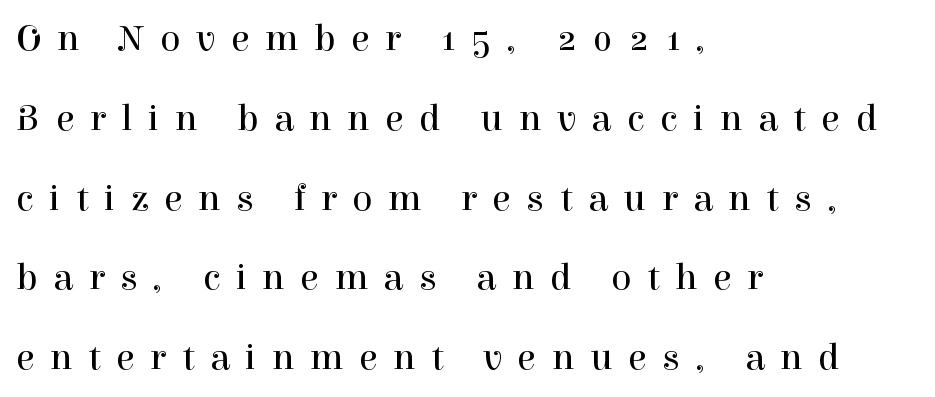
The glyphs in this specimen are seriffed. What's the leading like? Stretched, with rows far apart. Each letter keeps its own natural width here, so spacing adapts to shape. The typeface has the unassuming heft of standard copy or less. Glyph-to-glyph distance is far greater than everyday printed text. Visually the block forms a straight wall on the left and a jagged coastline on the right.
